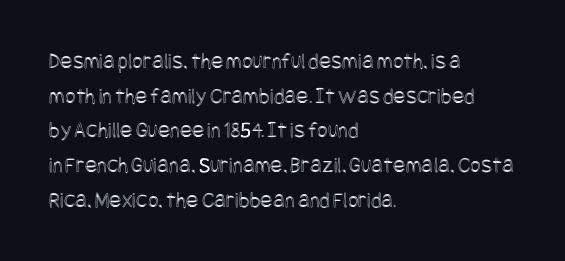
{"italic": "no", "underline": "no", "align": "left", "line_spacing": "normal", "line_spacing_ratio": 1.51, "letter_spacing": "normal", "letter_spacing_em": 0.0, "glyph_px": 23}
